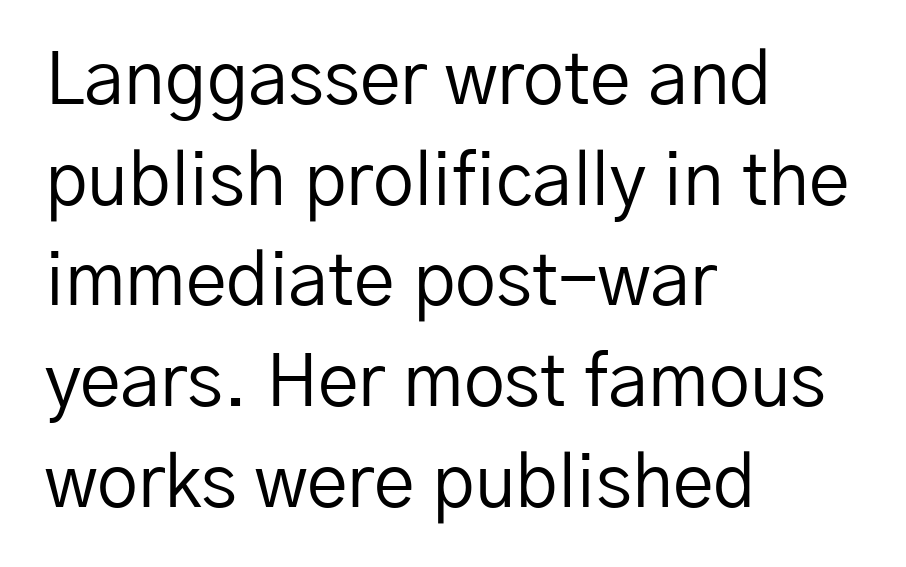
Here the glyphs are tracked normally, forming tight word shapes. Letters rest on an invisible, unmarked baseline. Unbolded letterforms with no extra heft. Italic: no, the glyphs are upright roman. Does the type have serifs? No, each stem ends abruptly.
